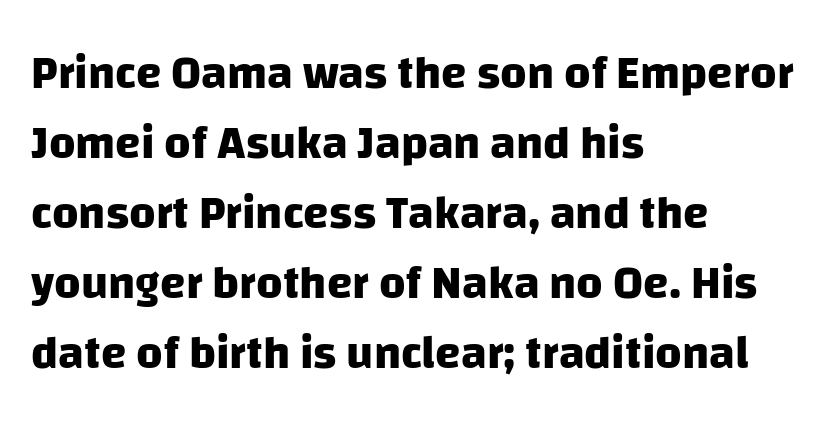
{"serif": "no", "bold": "yes", "weight": "heavy", "width": "normal", "stroke_contrast": "low", "x_height": "large", "monospaced": "no", "underline": "no", "align": "left", "line_spacing": "normal", "line_spacing_ratio": 1.52, "letter_spacing": "normal", "letter_spacing_em": 0.0, "glyph_px": 46}
